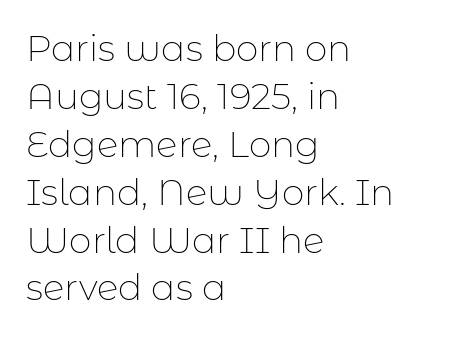
{"serif": "no", "italic": "no", "bold": "no", "weight": "thin", "width": "normal", "stroke_contrast": "low", "x_height": "medium", "monospaced": "no", "underline": "no", "align": "left", "line_spacing": "normal", "line_spacing_ratio": 1.33, "letter_spacing": "normal", "letter_spacing_em": 0.0, "glyph_px": 36}
